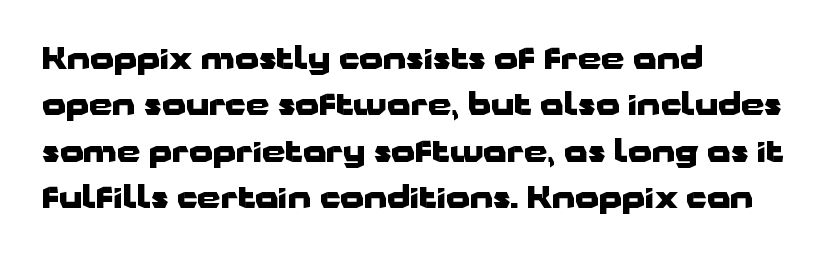
Q: Is the text bold? A: Yes.
Q: Is the text italic (slanted)? A: No, it is upright.
Q: Is the typeface a serif or a sans-serif typeface? A: Sans-serif.
Q: Is the text underlined? A: No.
Q: How is the paragraph aligned? A: Left-aligned.
Q: Is the spacing between letters normal or unusually wide? A: Normal.
Q: Is the spacing between lines tight, normal or loose? A: Normal.
Q: Width (condensed, normal, or wide)? A: Wide.
Q: Stroke contrast? A: Low.
Q: x-height? A: Medium.
Q: Monospaced? A: No.
